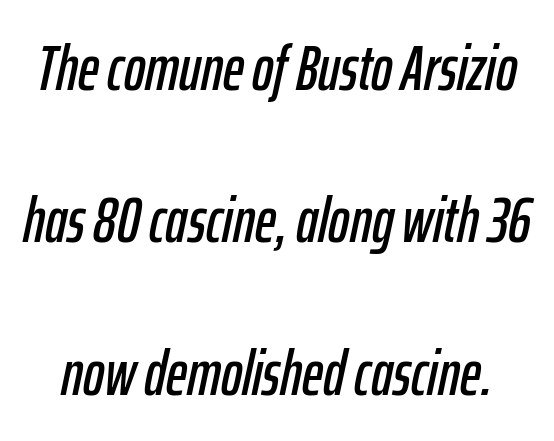
Q: Is the text italic (slanted)? A: Yes, it leans right by about 12 degrees.
Q: Is the text underlined? A: No.
Q: Is the spacing between letters normal or unusually wide? A: Normal.
Q: Is the spacing between lines tight, normal or loose? A: Loose.
Q: Width (condensed, normal, or wide)? A: Condensed.
Q: Stroke contrast? A: Low.
Q: x-height? A: Medium.
Q: Monospaced? A: No.
